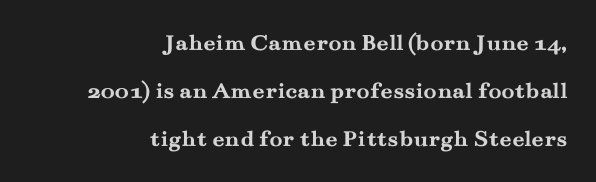
Q: Is the text bold? A: Yes.
Q: Is the text italic (slanted)? A: No, it is upright.
Q: Is the text underlined? A: No.
Q: How is the paragraph aligned? A: Right-aligned.
Q: Is the spacing between letters normal or unusually wide? A: Normal.
Q: Is the spacing between lines tight, normal or loose? A: Loose.
